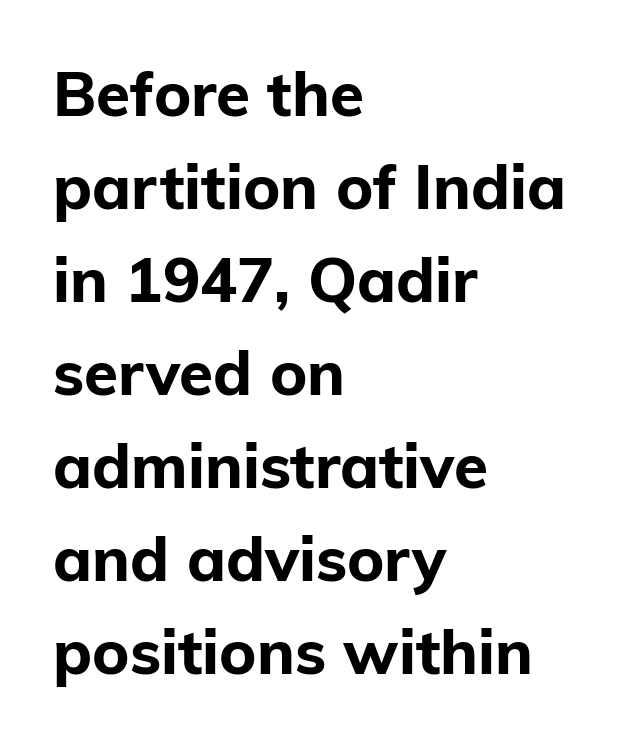
{"serif": "no", "italic": "no", "bold": "yes", "weight": "bold", "width": "normal", "stroke_contrast": "low", "x_height": "medium", "monospaced": "no", "underline": "no", "align": "left", "line_spacing": "normal", "line_spacing_ratio": 1.5, "letter_spacing": "normal", "letter_spacing_em": 0.0, "glyph_px": 62}
